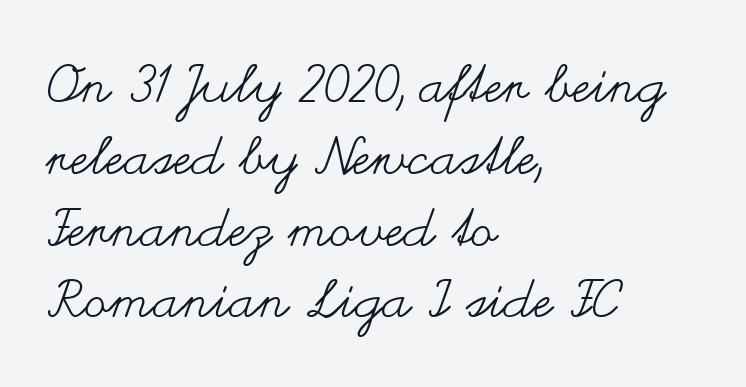
The image shows 52 px regular-weight, wide type; set left-aligned, normal line spacing (1.38x), normal letter spacing, not underlined; medium stroke contrast and a small x-height.
